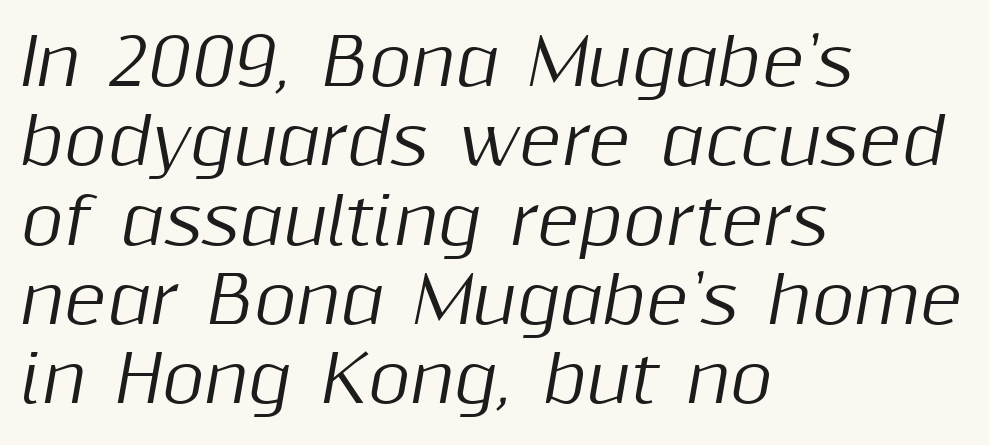
The typesetter chose a ragged-right arrangement here. The letters advance in unequal steps, a hallmark of proportional type. Rendered with sloped, italic letterforms. How are the letters spaced? Ordinarily, with no added tracking.
